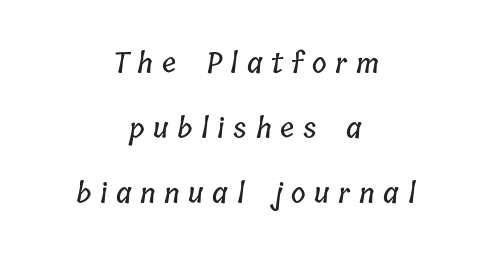
The type is letterspaced generously, with wide tracking. The compositor balanced each line on the midline. Proportional: the letters do not fall into vertical columns. The leading is generous, giving the passage an open texture. The gap between lines stays unmarked.
